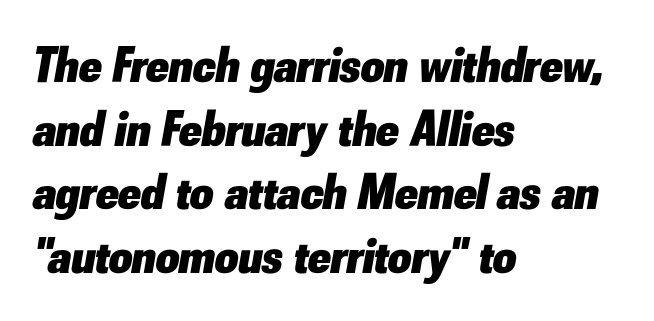
Q: Is the text bold? A: Yes.
Q: Is the text italic (slanted)? A: Yes, it leans right by about 10 degrees.
Q: Is the text underlined? A: No.
Q: How is the paragraph aligned? A: Left-aligned.
Q: Is the spacing between letters normal or unusually wide? A: Normal.
Q: Is the spacing between lines tight, normal or loose? A: Normal.
Q: Width (condensed, normal, or wide)? A: Normal.
Q: Stroke contrast? A: Low.
Q: x-height? A: Small.
Q: Monospaced? A: No.
